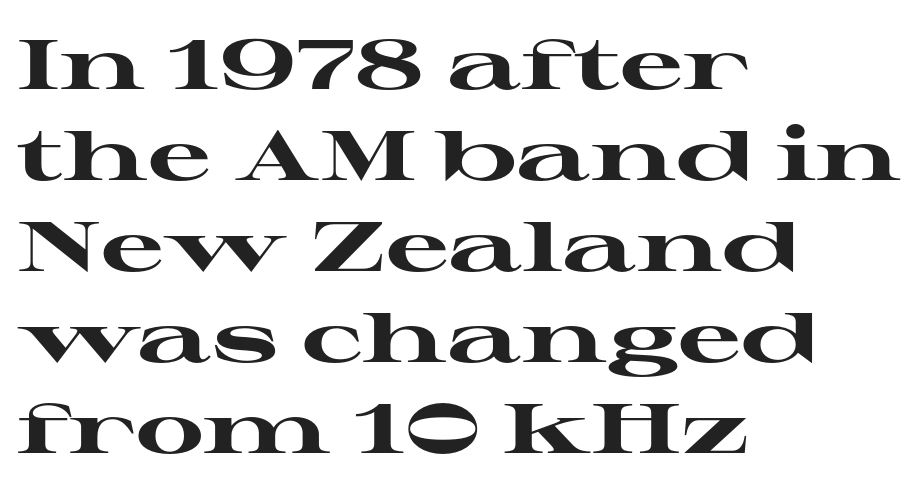
The image shows 70 px heavy, wide serif type, upright; set left-aligned, normal line spacing (1.3x), normal letter spacing, not underlined; high stroke contrast and a medium x-height.
